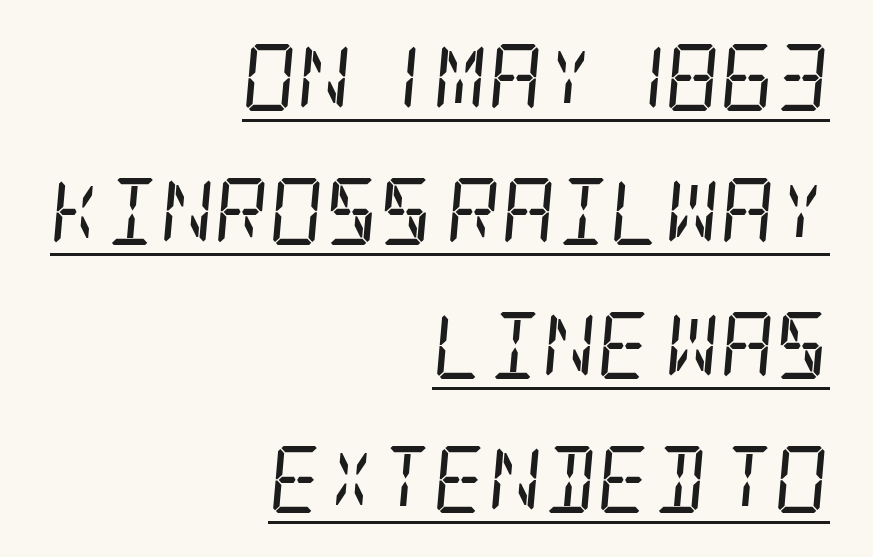
This sample trades compactness for vertical openness between lines. Quick note: italic. Every word sits above its own underline. A light-to-regular cut is what we see here.
